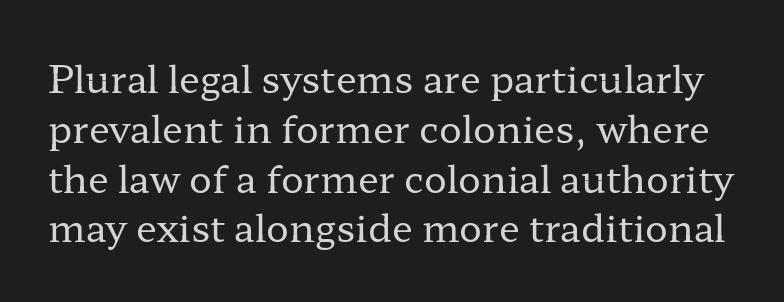
Does extra space separate the letters? No, they use regular spacing. Do the letters lean? They stand straight. Each letter keeps its own natural width here, so spacing adapts to shape. To sum up the face: it has serifs. These glyphs show unthickened strokes, regular width or finer. Does the leading feel generous? No, just average.
